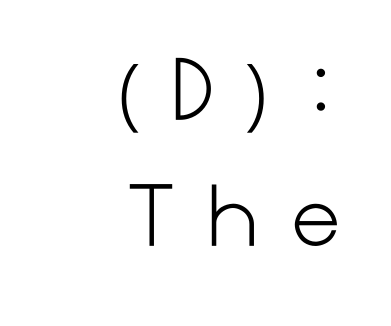
Weight: in the light-to-regular range. No word sits above an underline. This is sans-serif lettering, the kind often seen on screens and signage. The font's upright variant was chosen for this text. This rendering widens character spacing well past its baseline value. Leftover space on each line is placed entirely before the opening word.
